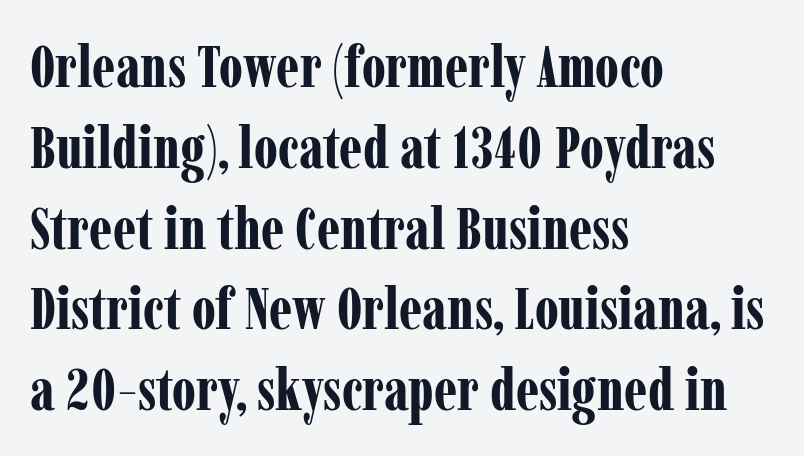
{"serif": "yes", "italic": "no", "bold": "yes", "weight": "bold", "width": "condensed", "stroke_contrast": "low", "x_height": "medium", "monospaced": "no", "underline": "no", "align": "left", "line_spacing": "normal", "line_spacing_ratio": 1.37, "letter_spacing": "normal", "letter_spacing_em": 0.0, "glyph_px": 59}
